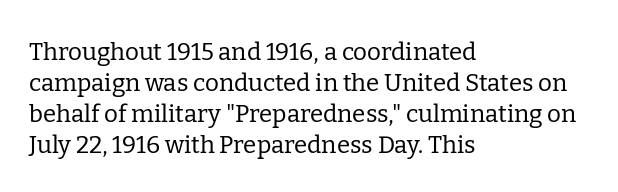
The image shows 24 px text type, upright; set left-aligned, normal line spacing (1.29x), normal letter spacing, not underlined.
